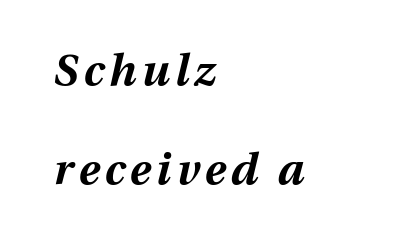
{"italic": "yes", "lean": "right", "slant_degrees": 13, "bold": "yes", "weight": "bold", "width": "normal", "stroke_contrast": "medium", "x_height": "medium", "monospaced": "no", "underline": "no", "align": "left", "line_spacing": "loose", "line_spacing_ratio": 2.25, "glyph_px": 44}
